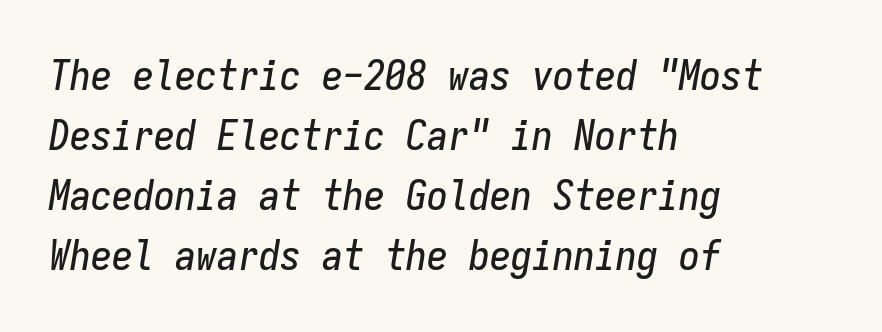
Leading matches the norm, producing a regular column. No extra tracking has been applied to these lines. The space beneath each line is pristine and unruled. A typesetter would call this monospace, since all characters share one set width. The face used here has a pronounced slope to its letters. In CSS terms this would be text-align: left.
